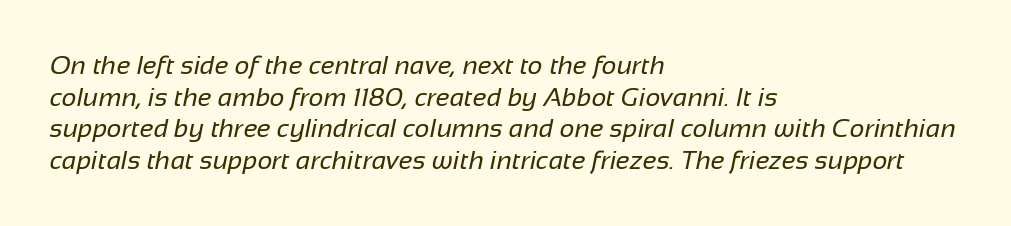
{"bold": "no", "underline": "no", "align": "left", "line_spacing_ratio": 1.22, "letter_spacing": "normal", "letter_spacing_em": 0.0, "glyph_px": 26}
